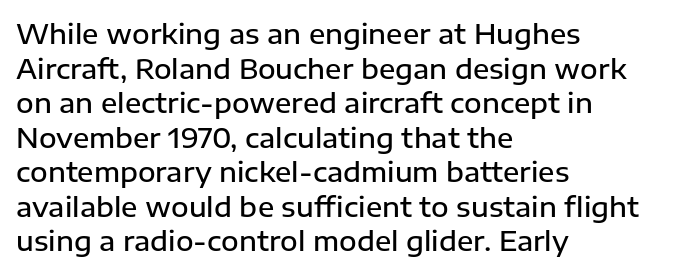
Q: Is the text bold? A: Semi-bold.
Q: Is the text italic (slanted)? A: No, it is upright.
Q: Is the text underlined? A: No.
Q: How is the paragraph aligned? A: Left-aligned.
Q: Is the spacing between letters normal or unusually wide? A: Normal.
Q: Is the spacing between lines tight, normal or loose? A: Normal.
